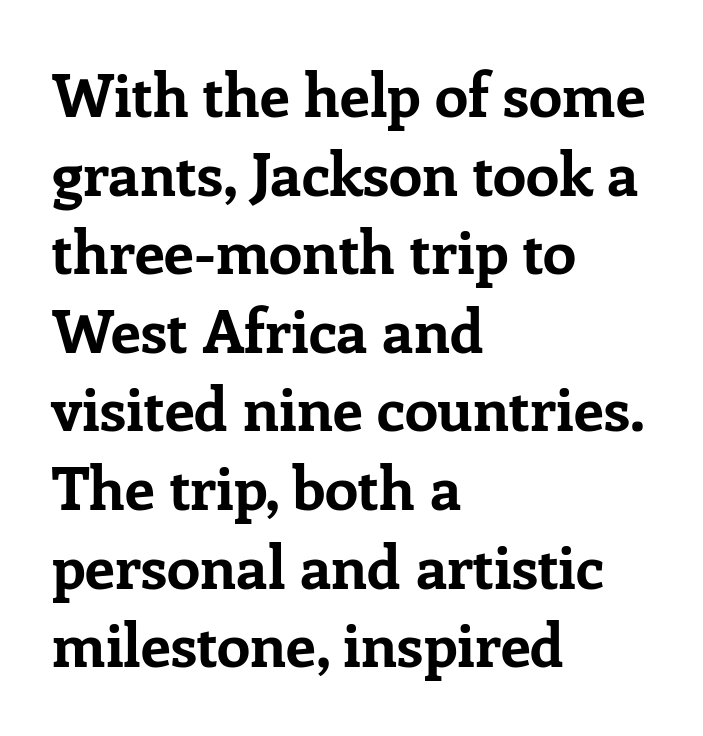
Q: Is the text bold? A: Yes.
Q: Is the text italic (slanted)? A: No, it is upright.
Q: Is the typeface a serif or a sans-serif typeface? A: Serif.
Q: Is the text underlined? A: No.
Q: How is the paragraph aligned? A: Left-aligned.
Q: Is the spacing between letters normal or unusually wide? A: Normal.
Q: Is the spacing between lines tight, normal or loose? A: Normal.
Q: Width (condensed, normal, or wide)? A: Normal.
Q: Stroke contrast? A: Low.
Q: x-height? A: Medium.
Q: Monospaced? A: No.
